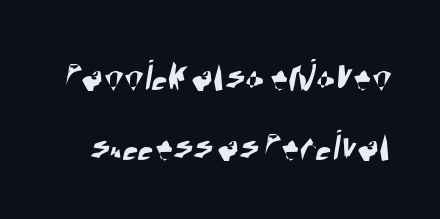
In terms of letterspacing, this is plain default setting. The characters display no serif detailing; their extremities are plain. Clear beneath every line of the passage. The face used here is proportionally spaced, like ordinary book or web type. The lines sit at an ordinary, default distance from one another.
